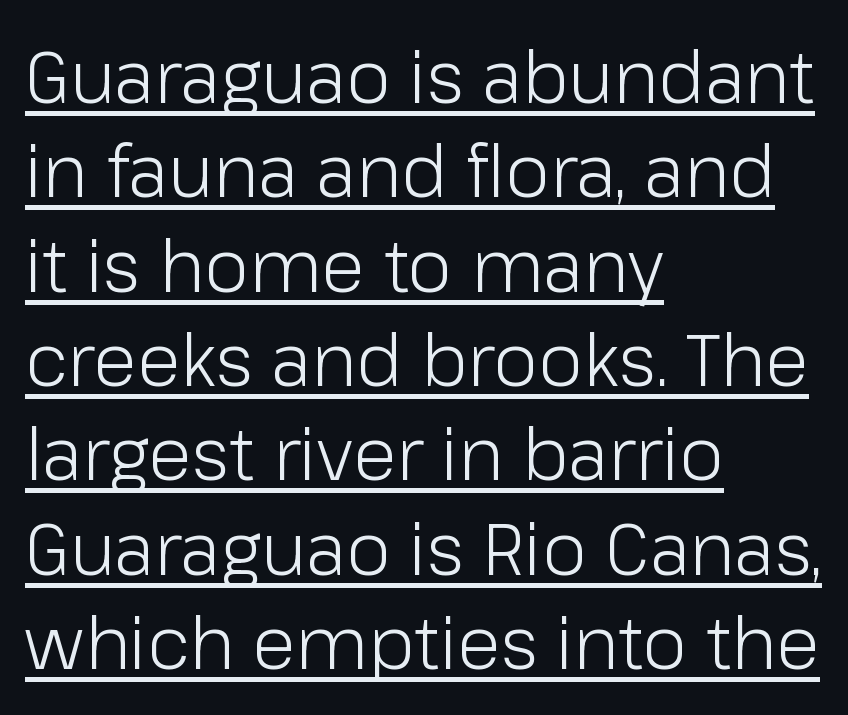
You can tell from the bare stems that sans-serif type was used. This sample has the flowing, uneven cadence of proportional lettering. Posture: upright roman. Leading: standard.
